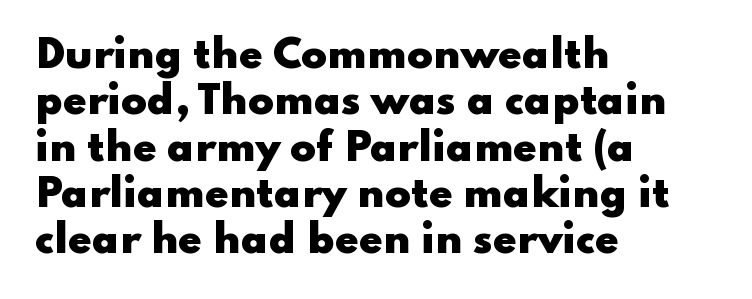
Q: Is the text bold? A: Yes.
Q: Is the text italic (slanted)? A: No, it is upright.
Q: Is the typeface a serif or a sans-serif typeface? A: Sans-serif.
Q: Is the text underlined? A: No.
Q: How is the paragraph aligned? A: Left-aligned.
Q: Is the spacing between letters normal or unusually wide? A: Normal.
Q: Width (condensed, normal, or wide)? A: Wide.
Q: Stroke contrast? A: Low.
Q: x-height? A: Small.
Q: Monospaced? A: No.
